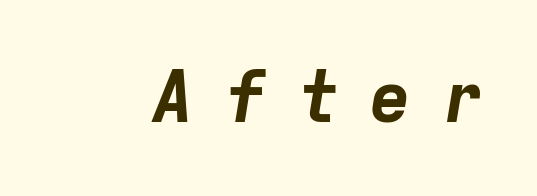
Heft: maximum for text — a bold. The face used here is monospaced, like something from a code editor. The typography opts for an oblique posture over an upright one. Short note: letters widely spaced.
